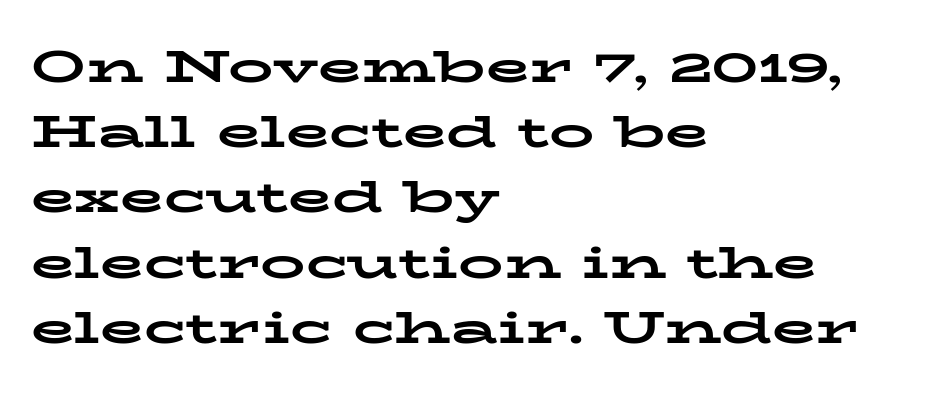
Q: Is the text bold? A: Yes.
Q: Is the text italic (slanted)? A: No, it is upright.
Q: Is the typeface a serif or a sans-serif typeface? A: Serif.
Q: Is the text underlined? A: No.
Q: How is the paragraph aligned? A: Left-aligned.
Q: Is the spacing between letters normal or unusually wide? A: Normal.
Q: Is the spacing between lines tight, normal or loose? A: Normal.
Q: Width (condensed, normal, or wide)? A: Wide.
Q: Stroke contrast? A: Low.
Q: x-height? A: Medium.
Q: Monospaced? A: No.
